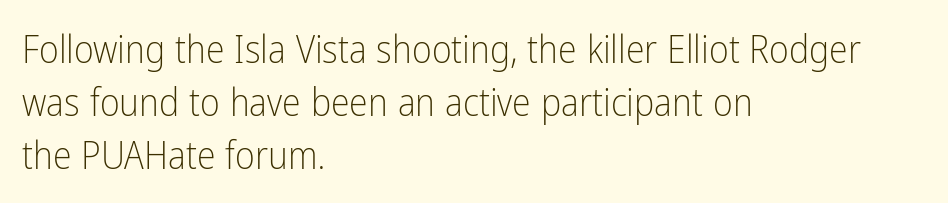
This rendering leaves character spacing at its baseline value. Each stroke keeps to a modest, everyday thickness or less. How would I describe the line gaps? Plain and ordinary. Quick note: underline off. The lines are quadded left.
